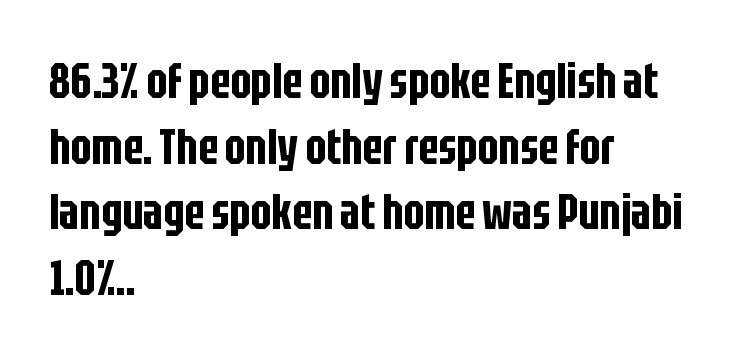
The area under the type is left untouched. The lettering holds an erect, upright posture throughout. Each letter keeps its own natural width here, so spacing adapts to shape. Short and long lines alike share a common starting point at left. These lines keep a tight, regular rhythm from letter to letter.
